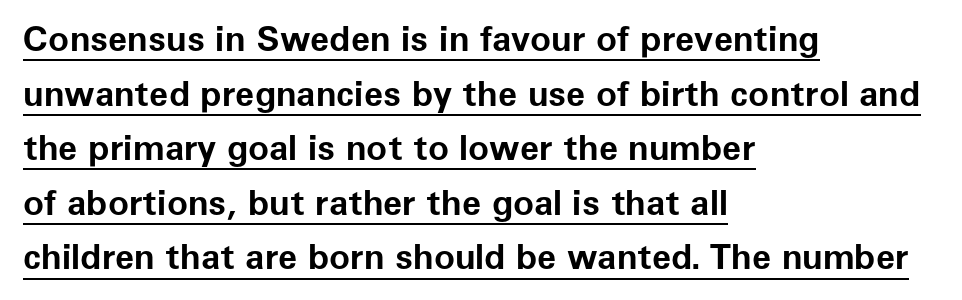
Q: Is the text bold? A: Yes.
Q: Is the text italic (slanted)? A: No, it is upright.
Q: Is the typeface a serif or a sans-serif typeface? A: Sans-serif.
Q: Is the text underlined? A: Yes.
Q: How is the paragraph aligned? A: Left-aligned.
Q: Is the spacing between letters normal or unusually wide? A: Normal.
Q: Is the spacing between lines tight, normal or loose? A: Normal.
Q: Width (condensed, normal, or wide)? A: Normal.
Q: Stroke contrast? A: Low.
Q: x-height? A: Medium.
Q: Monospaced? A: No.
